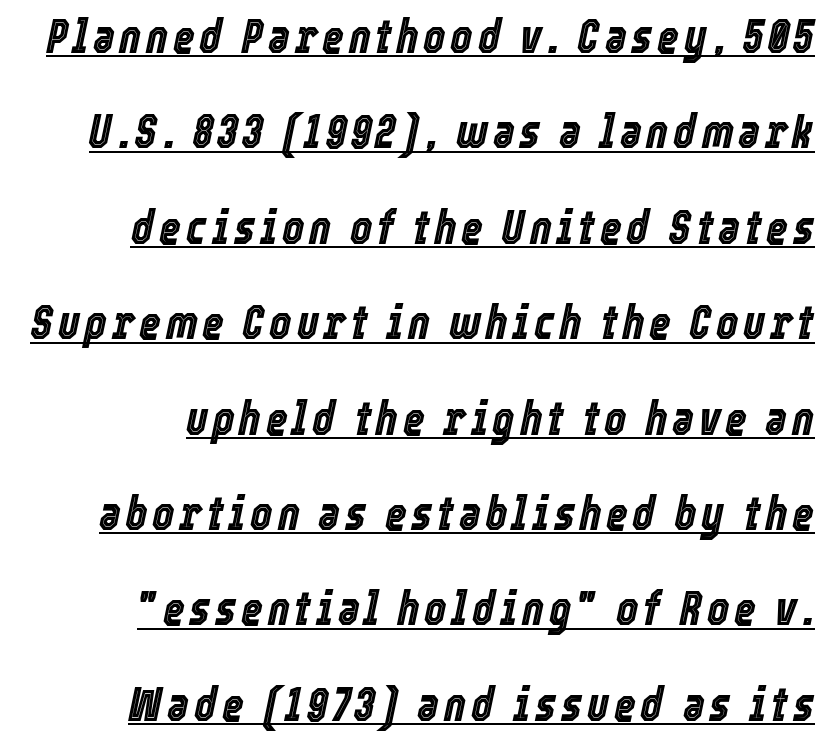
The image shows 47 px condensed type, italic (leaning right); set right-aligned, loose line spacing (2.03x), underlined; a medium x-height.
